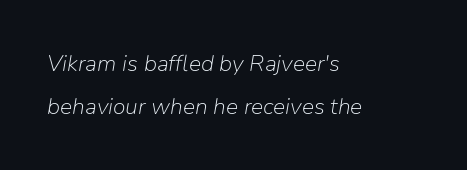
Q: Is the text bold? A: No.
Q: Is the text italic (slanted)? A: Yes, it leans right by about 9 degrees.
Q: Is the text underlined? A: No.
Q: How is the paragraph aligned? A: Left-aligned.
Q: Is the spacing between letters normal or unusually wide? A: Normal.
